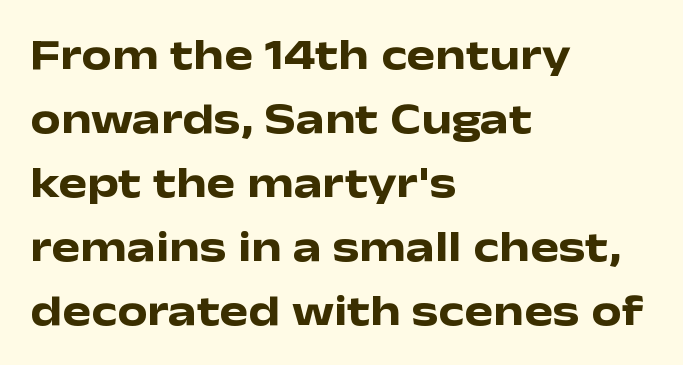
{"serif": "no", "italic": "no", "bold": "yes", "weight": "heavy", "width": "wide", "stroke_contrast": "low", "x_height": "medium", "monospaced": "no", "underline": "no", "align": "left", "line_spacing": "normal", "line_spacing_ratio": 1.49, "letter_spacing": "normal", "letter_spacing_em": 0.0, "glyph_px": 43}
